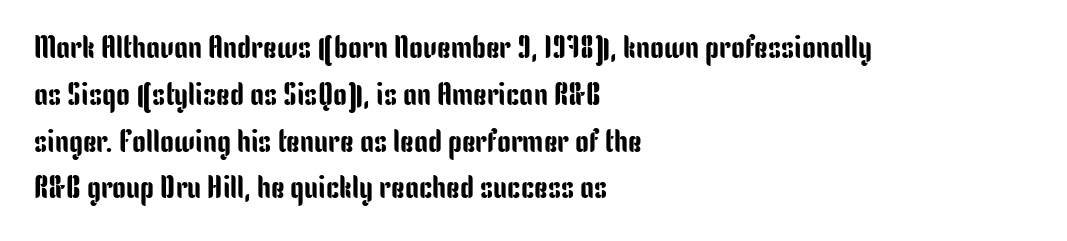
Q: Is the text italic (slanted)? A: No, it is upright.
Q: Is the typeface a serif or a sans-serif typeface? A: Sans-serif.
Q: Is the text underlined? A: No.
Q: How is the paragraph aligned? A: Left-aligned.
Q: Is the spacing between letters normal or unusually wide? A: Normal.
Q: Is the spacing between lines tight, normal or loose? A: Normal.
Q: Width (condensed, normal, or wide)? A: Condensed.
Q: Stroke contrast? A: Low.
Q: x-height? A: Medium.
Q: Monospaced? A: No.
